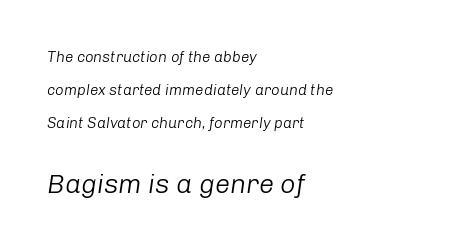
Q: Is the text bold? A: No.
Q: Is the text italic (slanted)? A: Yes, it leans right by about 8 degrees.
Q: Is the text underlined? A: No.
Q: How is the paragraph aligned? A: Left-aligned.
Q: Is the spacing between letters normal or unusually wide? A: Normal.
Q: Is the spacing between lines tight, normal or loose? A: Loose.
Q: Which block of text is set in a larger size, the first (top) or the second (bottom)? A: The second (bottom) one.
